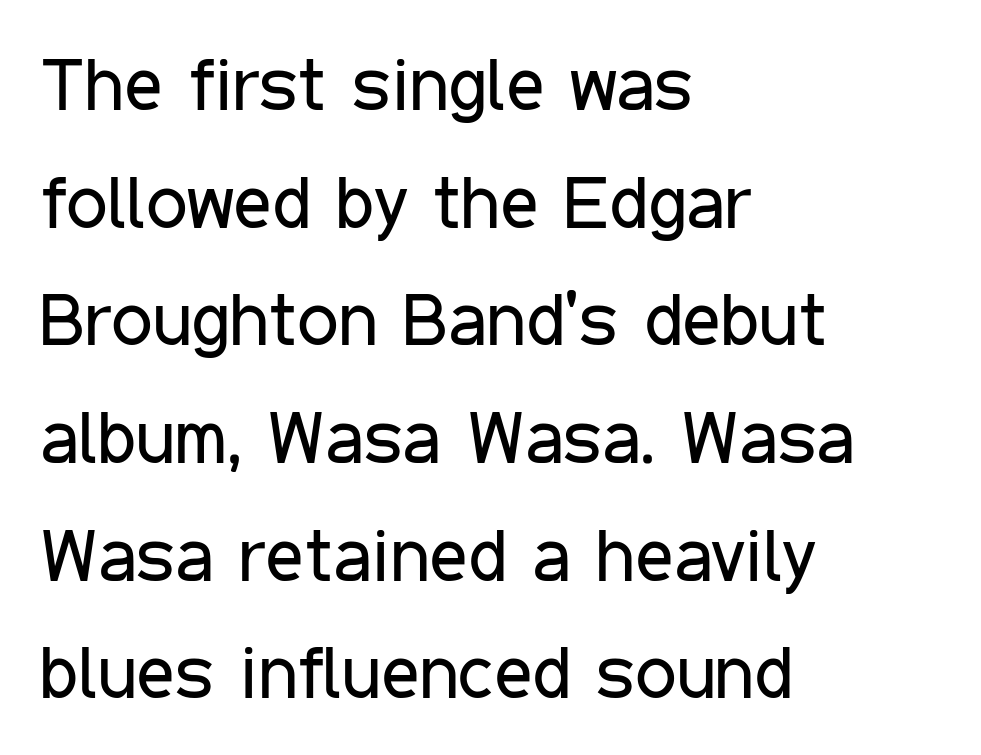
Regarding leading, the lines here are spaced in the standard way. The letters look calm and open, with moderate or lighter stems. No extra tracking has been applied to these lines. This is roman type, the default non-slanted kind.
